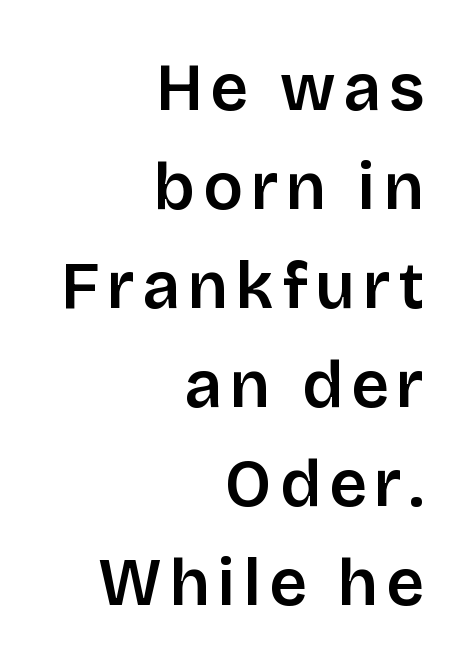
{"serif": "no", "italic": "no", "width": "normal", "stroke_contrast": "low", "x_height": "large", "monospaced": "no", "underline": "no", "align": "right", "line_spacing": "normal", "line_spacing_ratio": 1.5, "glyph_px": 66}
